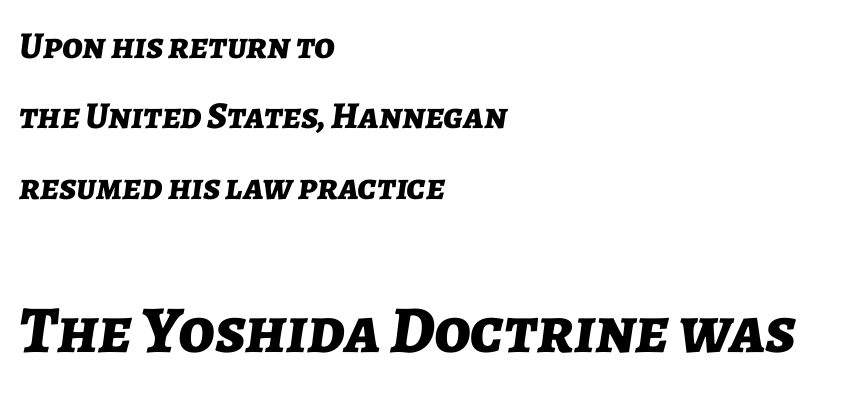
The image shows 67 px bold type, italic (leaning right); set left-aligned, line spacing 1.85x, normal letter spacing, not underlined; the second (bottom) block is 1.76x larger; low stroke contrast and a medium x-height.
